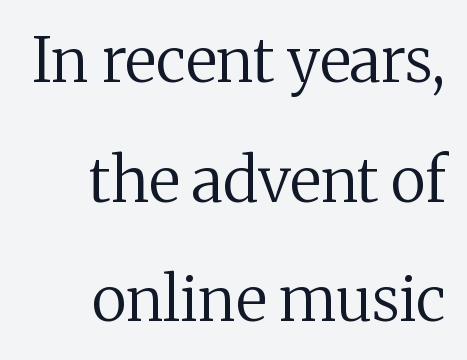
A bare baseline throughout the passage. Vertical spacing — loose. Each letter keeps its own natural width here, so spacing adapts to shape. Every character sits straight up, as roman type does. Old-style or modern, the face here clearly has serifs. The setting favours the right margin, as signatures and pull-quotes sometimes do.
